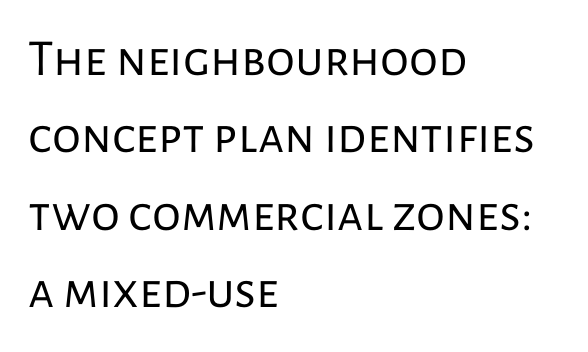
The words here are not underlined. The rag falls on the right side of this text block. Does the leading feel generous? No, just average. The passage shown is typed in a proportional face where columns would drift. The letters stand upright; this is a roman face. Weight: in the light-to-regular range.
